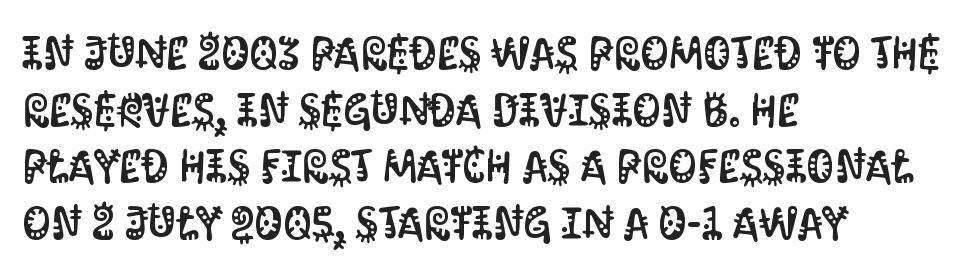
{"serif": "no", "italic": "no", "width": "condensed", "stroke_contrast": "medium", "x_height": "large", "monospaced": "no", "underline": "no", "align": "left", "line_spacing": "normal", "line_spacing_ratio": 1.26, "letter_spacing": "normal", "letter_spacing_em": 0.0, "glyph_px": 45}
